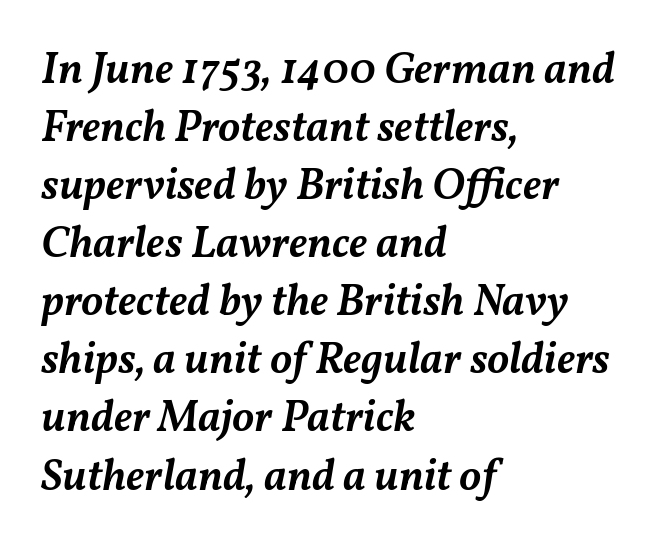
Set as a demibold, roughly 600 on the weight scale. These lines sit exactly where default settings would place them. The ragged edge is on the right, which tells us the setting is flush left. In terms of letterspacing, this is plain default setting. Proportional: the letters do not fall into vertical columns.
